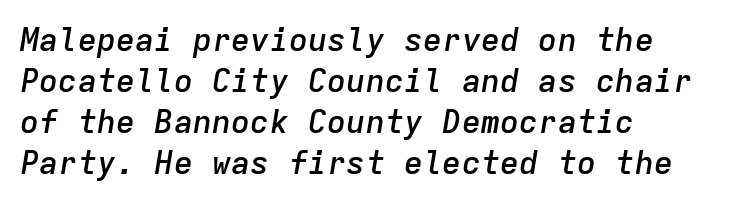
{"italic": "yes", "lean": "right", "slant_degrees": 9, "bold": "semi", "weight": "semibold", "width": "normal", "stroke_contrast": "low", "x_height": "medium", "monospaced": "yes", "underline": "no", "align": "left", "line_spacing": "normal", "line_spacing_ratio": 1.28, "letter_spacing": "normal", "letter_spacing_em": 0.0, "glyph_px": 32}
